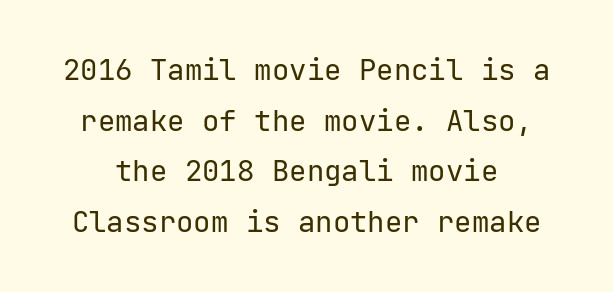
The image shows 29 px regular-weight sans-serif type, upright; set line spacing 1.75x, normal letter spacing, not underlined; low stroke contrast and a medium x-height.
